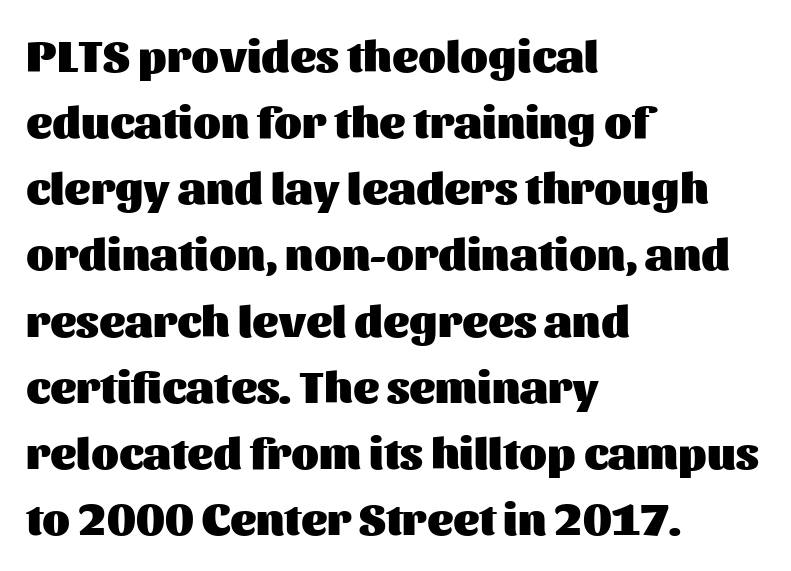
{"serif": "no", "italic": "no", "bold": "yes", "weight": "heavy", "width": "normal", "stroke_contrast": "medium", "x_height": "medium", "monospaced": "no", "underline": "no", "align": "left", "line_spacing": "normal", "line_spacing_ratio": 1.47, "letter_spacing": "normal", "letter_spacing_em": 0.0, "glyph_px": 45}
